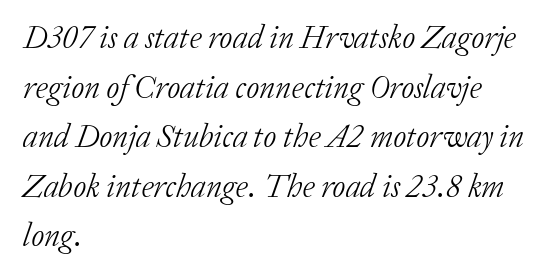
Q: Is the text bold? A: No.
Q: Is the text italic (slanted)? A: Yes, it leans right by about 20 degrees.
Q: Is the typeface a serif or a sans-serif typeface? A: Serif.
Q: Is the text underlined? A: No.
Q: How is the paragraph aligned? A: Left-aligned.
Q: Is the spacing between letters normal or unusually wide? A: Normal.
Q: Is the spacing between lines tight, normal or loose? A: Normal.
Q: Width (condensed, normal, or wide)? A: Normal.
Q: Stroke contrast? A: Low.
Q: x-height? A: Medium.
Q: Monospaced? A: No.
